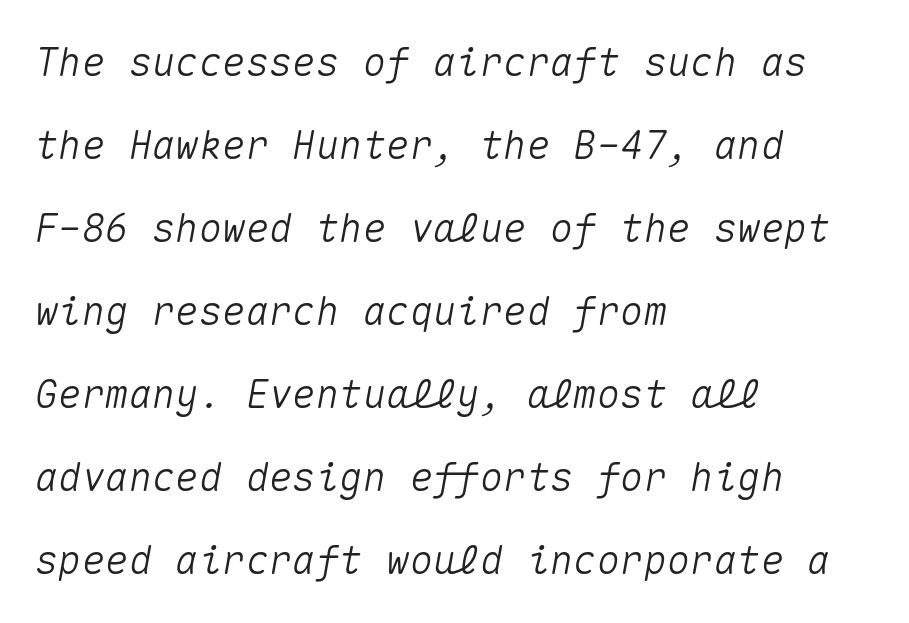
The image shows 39 px text type, italic (leaning right), monospaced; set left-aligned, loose line spacing (2.13x), normal letter spacing, not underlined; medium stroke contrast and a medium x-height.
